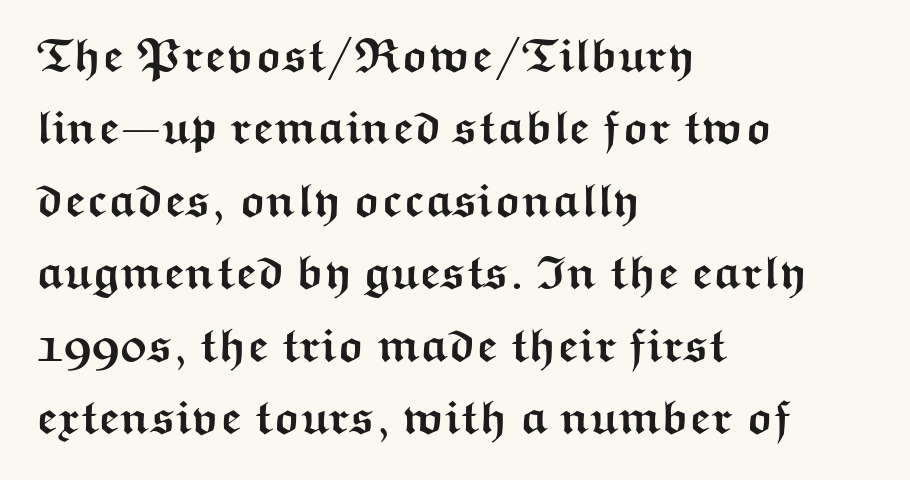
The image shows 47 px semibold, wide sans-serif type, upright; set left-aligned, normal line spacing (1.54x), normal letter spacing, not underlined; medium stroke contrast and a medium x-height.
